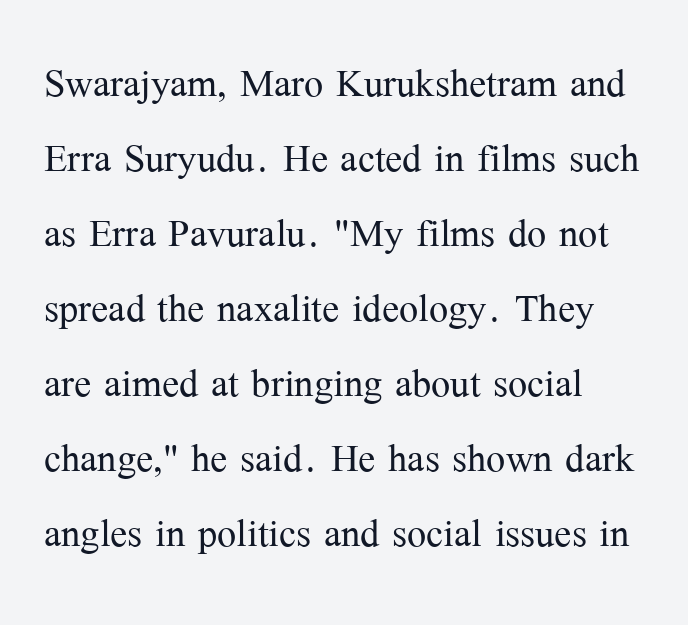
Unlike a clean sans, this face finishes its strokes with serifs. In terms of leading, this rendering sits right in the middle. The lines in this sample share a left origin and differ only in where they stop. Glance below the letters and you will spot only blank space. This reads as an unemphasized weight, regular at the heaviest. Is there any slant? The stems are plumb.
